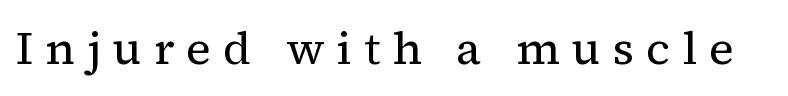
{"serif": "yes", "italic": "no", "bold": "no", "weight": "regular", "width": "normal", "stroke_contrast": "medium", "x_height": "medium", "monospaced": "no", "underline": "no", "letter_spacing": "wide", "letter_spacing_em": 0.26, "glyph_px": 46}
